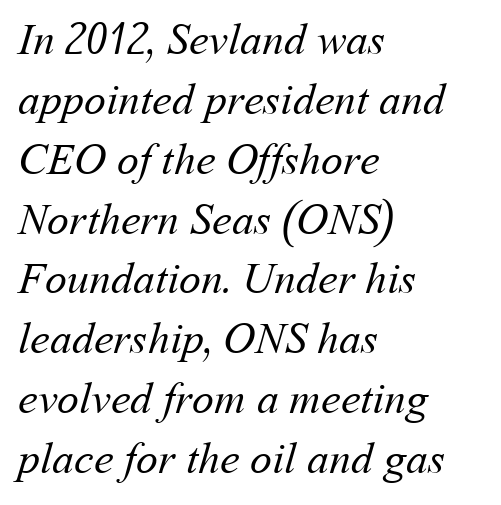
Q: Is the text bold? A: No.
Q: Is the text underlined? A: No.
Q: How is the paragraph aligned? A: Left-aligned.
Q: Is the spacing between letters normal or unusually wide? A: Normal.
Q: Is the spacing between lines tight, normal or loose? A: Normal.
Q: Width (condensed, normal, or wide)? A: Normal.
Q: Stroke contrast? A: Medium.
Q: x-height? A: Medium.
Q: Monospaced? A: No.
